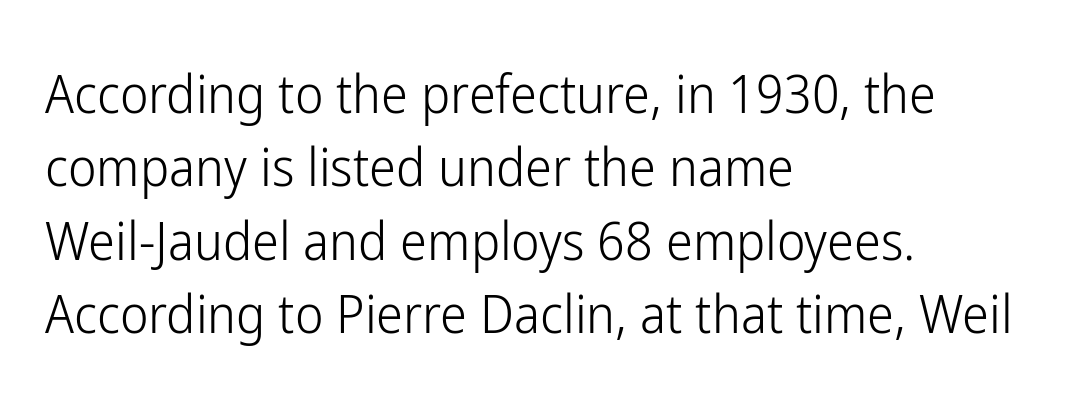
The image shows 54 px light, condensed sans-serif type, upright; set left-aligned, normal line spacing (1.36x), normal letter spacing, not underlined; low stroke contrast and a medium x-height.
